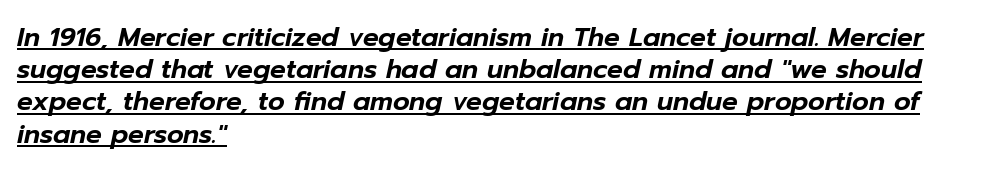
{"italic": "yes", "lean": "right", "slant_degrees": 12, "underline": "yes", "align": "left", "line_spacing_ratio": 1.24, "letter_spacing": "normal", "letter_spacing_em": 0.0, "glyph_px": 26}
